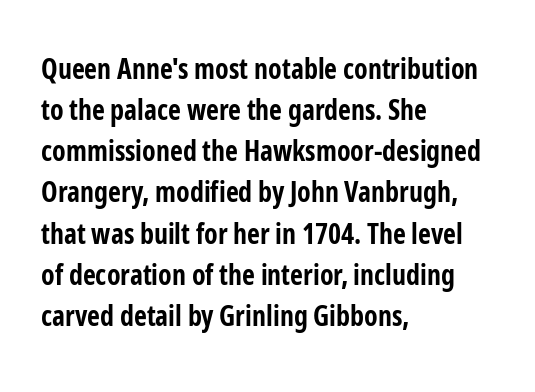
{"serif": "no", "italic": "no", "bold": "yes", "weight": "bold", "width": "condensed", "stroke_contrast": "low", "x_height": "medium", "monospaced": "no", "underline": "no", "align": "left", "line_spacing": "normal", "line_spacing_ratio": 1.47, "letter_spacing": "normal", "letter_spacing_em": 0.0, "glyph_px": 28}
